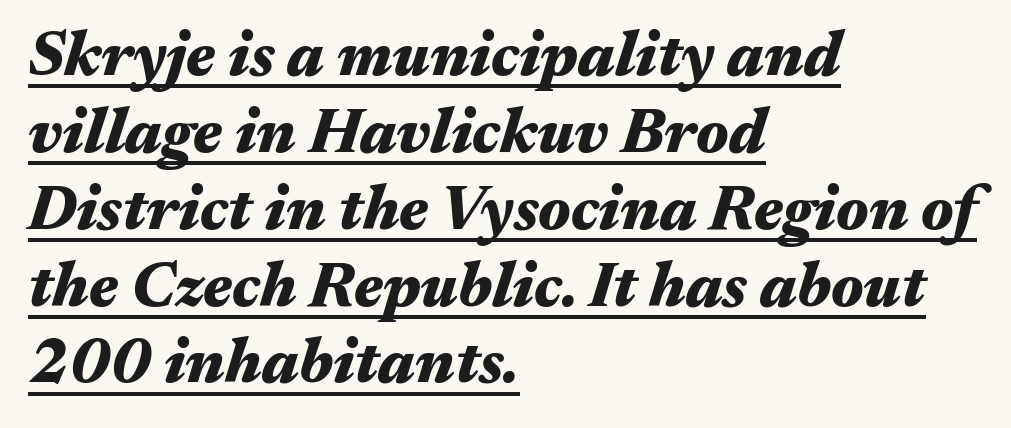
{"italic": "yes", "lean": "right", "slant_degrees": 17, "bold": "yes", "weight": "heavy", "width": "wide", "stroke_contrast": "medium", "x_height": "medium", "monospaced": "no", "underline": "yes", "align": "left", "line_spacing_ratio": 1.22, "letter_spacing": "normal", "letter_spacing_em": 0.0, "glyph_px": 63}
